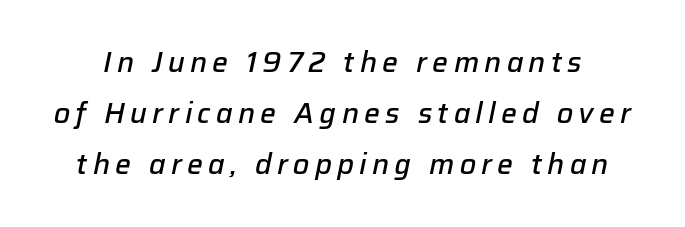
{"italic": "yes", "lean": "right", "slant_degrees": 12, "bold": "semi", "weight": "semibold", "width": "normal", "stroke_contrast": "low", "x_height": "medium", "monospaced": "no", "underline": "no", "line_spacing_ratio": 1.82, "glyph_px": 28}
